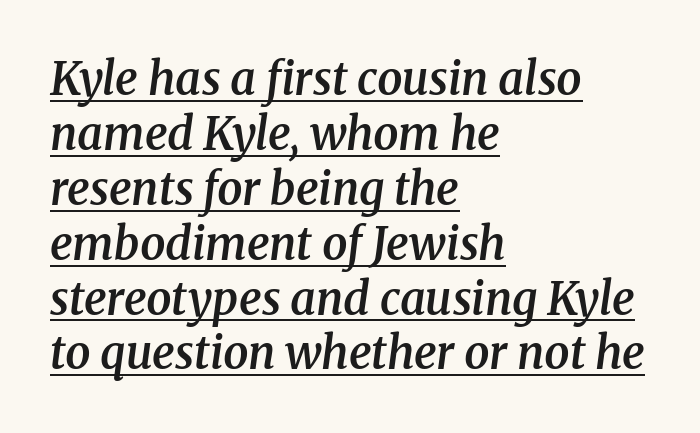
The font's italic variant was chosen for this text. What weight is shown? A semibold, between regular and bold. The letters sit at their default tracking, neither squeezed nor spread. The face used here appears with an underline applied.
